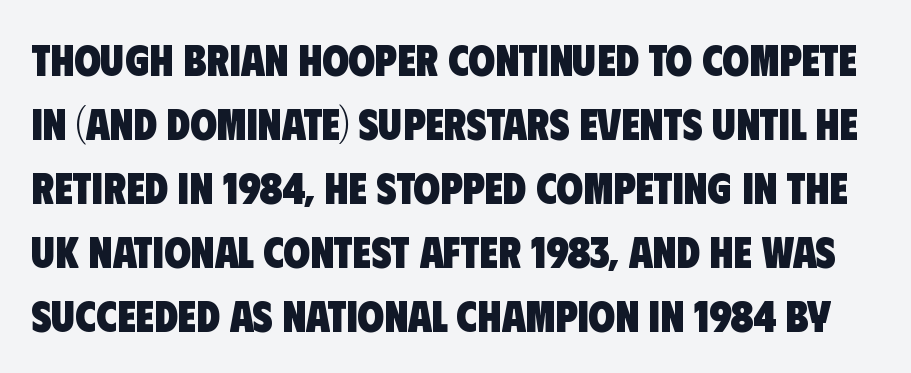
Q: Is the text bold? A: Yes.
Q: Is the typeface a serif or a sans-serif typeface? A: Sans-serif.
Q: Is the text underlined? A: No.
Q: Is the spacing between letters normal or unusually wide? A: Normal.
Q: Is the spacing between lines tight, normal or loose? A: Normal.
Q: Width (condensed, normal, or wide)? A: Condensed.
Q: Stroke contrast? A: Low.
Q: x-height? A: Large.
Q: Monospaced? A: No.
